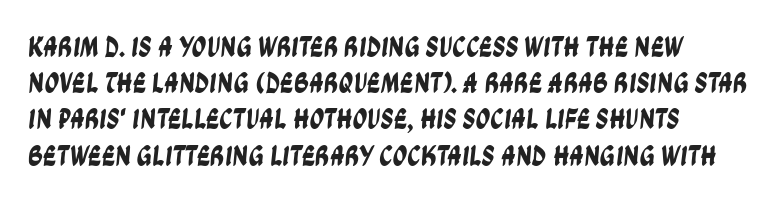
{"serif": "no", "width": "condensed", "stroke_contrast": "low", "x_height": "large", "monospaced": "no", "underline": "no", "line_spacing": "normal", "line_spacing_ratio": 1.25, "letter_spacing": "normal", "letter_spacing_em": 0.0, "glyph_px": 29}
